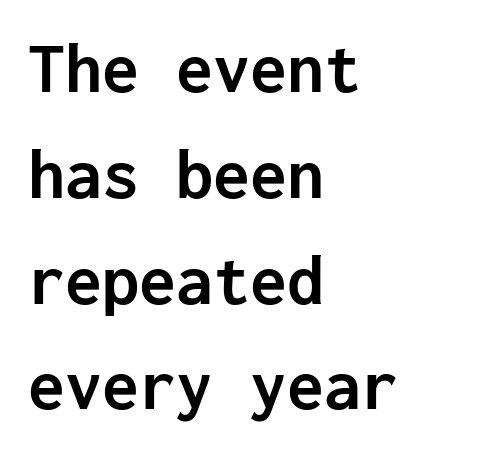
Q: Is the text bold? A: Yes.
Q: Is the text italic (slanted)? A: No, it is upright.
Q: Is the typeface a serif or a sans-serif typeface? A: Sans-serif.
Q: Is the text underlined? A: No.
Q: How is the paragraph aligned? A: Left-aligned.
Q: Is the spacing between letters normal or unusually wide? A: Normal.
Q: Is the spacing between lines tight, normal or loose? A: Normal.
Q: Width (condensed, normal, or wide)? A: Normal.
Q: Stroke contrast? A: Low.
Q: x-height? A: Medium.
Q: Monospaced? A: Yes.
